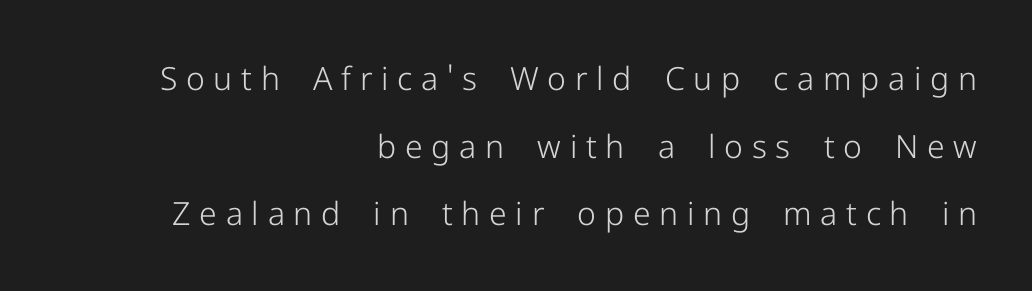
Q: Is the text bold? A: No.
Q: Is the text italic (slanted)? A: No, it is upright.
Q: Is the typeface a serif or a sans-serif typeface? A: Sans-serif.
Q: Is the text underlined? A: No.
Q: How is the paragraph aligned? A: Right-aligned.
Q: Is the spacing between letters normal or unusually wide? A: Unusually wide.
Q: Is the spacing between lines tight, normal or loose? A: Loose.
Q: Width (condensed, normal, or wide)? A: Normal.
Q: Stroke contrast? A: Low.
Q: x-height? A: Medium.
Q: Monospaced? A: No.
